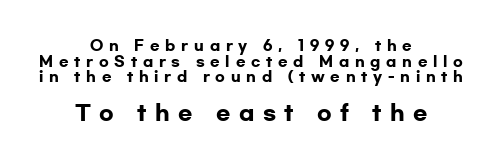
Q: Is the text bold? A: Yes.
Q: Is the text italic (slanted)? A: No, it is upright.
Q: Is the text underlined? A: No.
Q: How is the paragraph aligned? A: Centered.
Q: Is the spacing between letters normal or unusually wide? A: Unusually wide.
Q: Is the spacing between lines tight, normal or loose? A: Tight.
Q: Which block of text is set in a larger size, the first (top) or the second (bottom)? A: The second (bottom) one.
